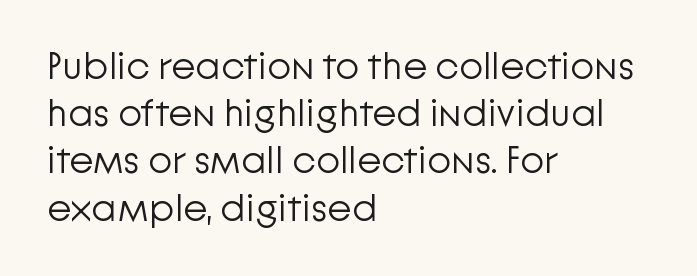
The image shows 39 px light sans-serif type, upright; set left-aligned, line spacing 1.21x, normal letter spacing, not underlined; low stroke contrast and a medium x-height.
